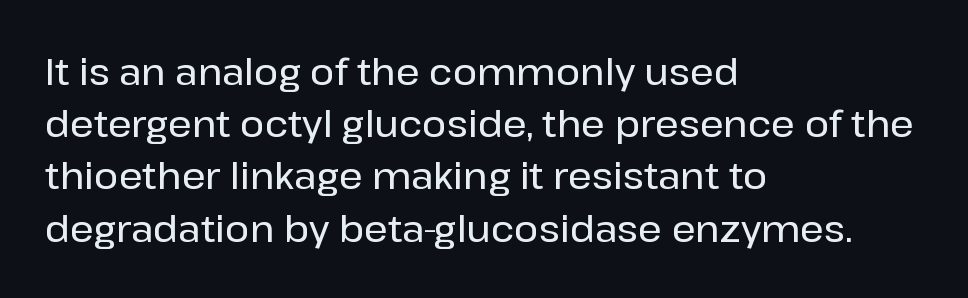
{"serif": "no", "italic": "no", "width": "normal", "stroke_contrast": "low", "x_height": "medium", "monospaced": "no", "underline": "no", "align": "left", "line_spacing": "normal", "line_spacing_ratio": 1.41, "letter_spacing": "normal", "letter_spacing_em": 0.0, "glyph_px": 37}
